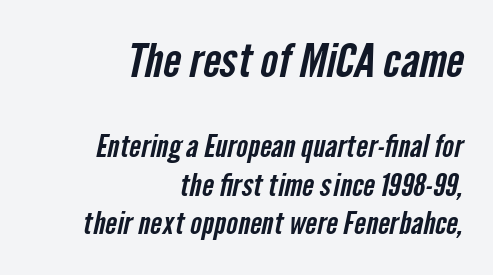
The image shows 47 px condensed sans-serif type; set right-aligned, line spacing 1.23x, normal letter spacing, not underlined; the first (top) block is 1.52x larger; low stroke contrast and a medium x-height.
